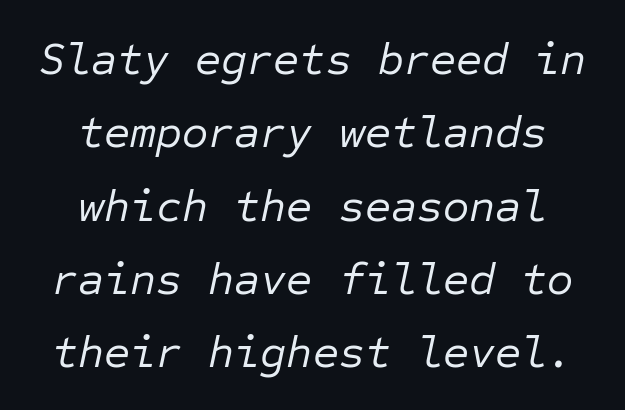
{"italic": "yes", "lean": "right", "slant_degrees": 12, "bold": "no", "weight": "regular", "width": "normal", "stroke_contrast": "low", "x_height": "medium", "monospaced": "yes", "underline": "no", "align": "center", "line_spacing": "normal", "line_spacing_ratio": 1.63, "letter_spacing": "normal", "letter_spacing_em": 0.0, "glyph_px": 45}
